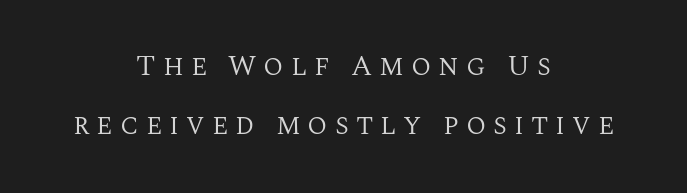
{"serif": "yes", "italic": "no", "bold": "no", "weight": "regular", "width": "normal", "stroke_contrast": "medium", "x_height": "large", "monospaced": "no", "underline": "no", "align": "center", "line_spacing": "loose", "line_spacing_ratio": 2.04, "letter_spacing": "wide", "letter_spacing_em": 0.24, "glyph_px": 29}
